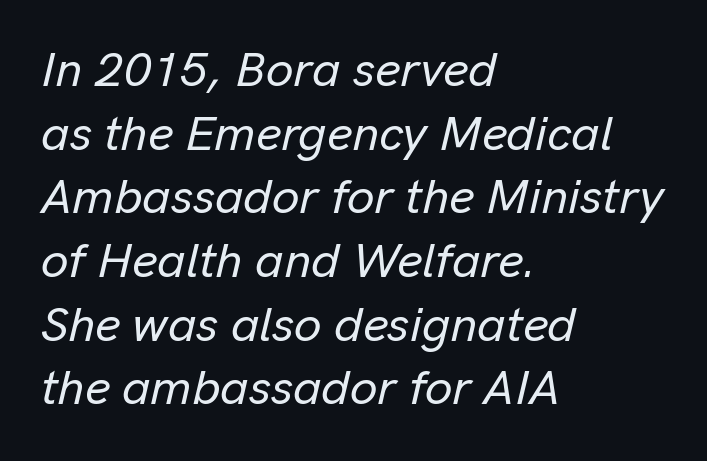
Each row of text sits above clean, open space. This sample is left-justified, so line endings fall wherever the words run out. This sample has the flowing, uneven cadence of proportional lettering. Italic: yes, the glyphs are oblique.
